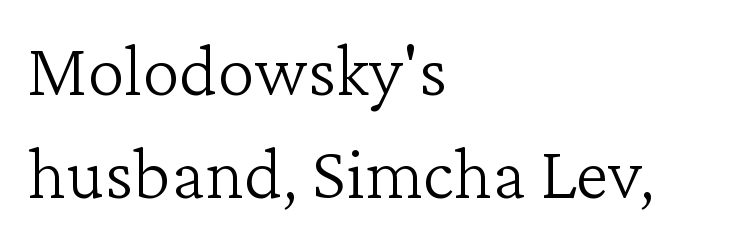
{"serif": "yes", "italic": "no", "bold": "no", "weight": "light", "width": "normal", "stroke_contrast": "low", "x_height": "medium", "monospaced": "no", "underline": "no", "align": "left", "line_spacing": "normal", "line_spacing_ratio": 1.38, "letter_spacing": "normal", "letter_spacing_em": 0.0, "glyph_px": 75}
